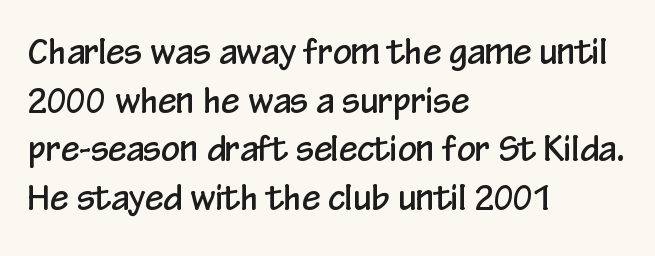
Q: Is the text italic (slanted)? A: No, it is upright.
Q: Is the typeface a serif or a sans-serif typeface? A: Sans-serif.
Q: Is the text underlined? A: No.
Q: How is the paragraph aligned? A: Left-aligned.
Q: Is the spacing between letters normal or unusually wide? A: Normal.
Q: Is the spacing between lines tight, normal or loose? A: Normal.
Q: Width (condensed, normal, or wide)? A: Condensed.
Q: Stroke contrast? A: Low.
Q: x-height? A: Medium.
Q: Monospaced? A: No.
